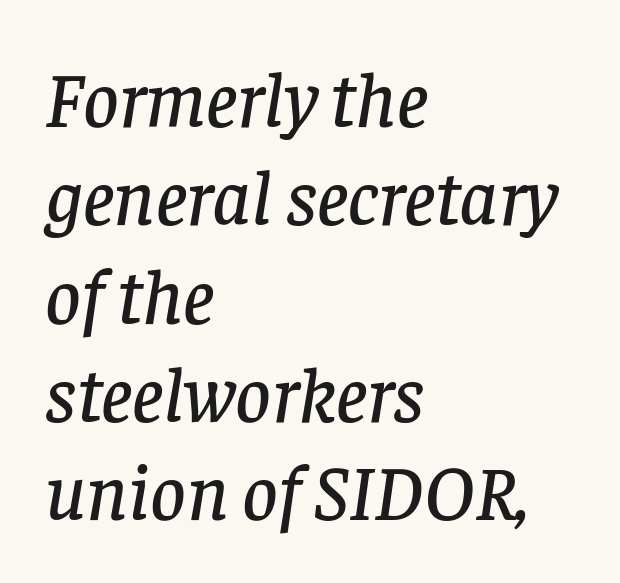
The image shows 78 px serif type, italic (leaning right); set left-aligned, normal line spacing (1.26x), normal letter spacing, not underlined; low stroke contrast and a large x-height.
